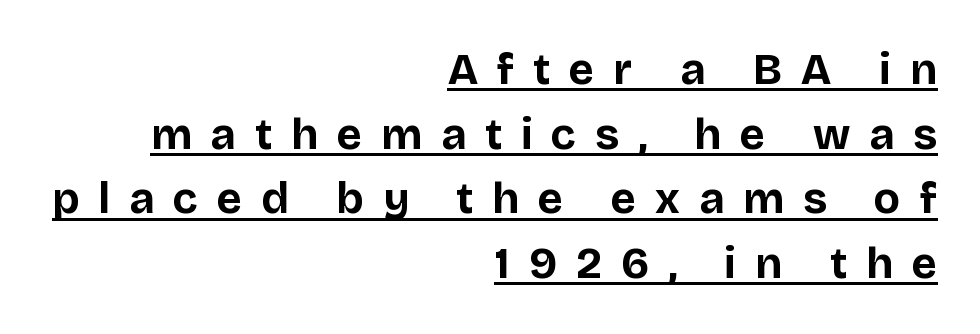
{"serif": "no", "italic": "no", "bold": "yes", "weight": "bold", "width": "normal", "stroke_contrast": "low", "x_height": "large", "monospaced": "no", "underline": "yes", "align": "right", "line_spacing": "normal", "line_spacing_ratio": 1.47, "letter_spacing": "wide", "letter_spacing_em": 0.43, "glyph_px": 44}
